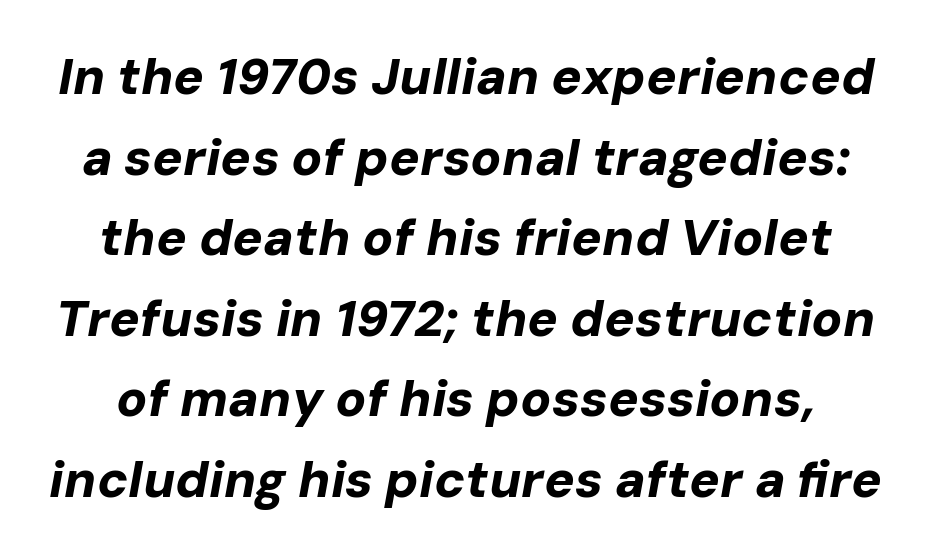
{"italic": "yes", "lean": "right", "slant_degrees": 10, "bold": "yes", "weight": "bold", "width": "normal", "stroke_contrast": "low", "x_height": "medium", "monospaced": "no", "underline": "no", "line_spacing": "normal", "line_spacing_ratio": 1.58, "letter_spacing": "normal", "letter_spacing_em": 0.0, "glyph_px": 51}
